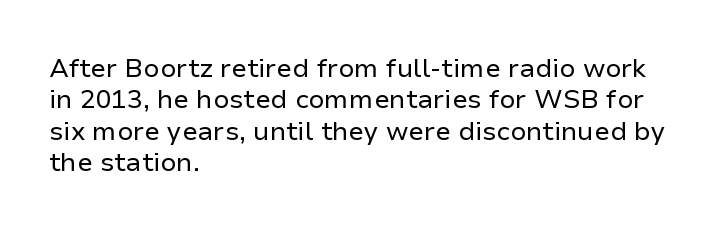
The image shows 26 px text type, upright; set left-aligned, line spacing 1.21x, normal letter spacing, not underlined.
